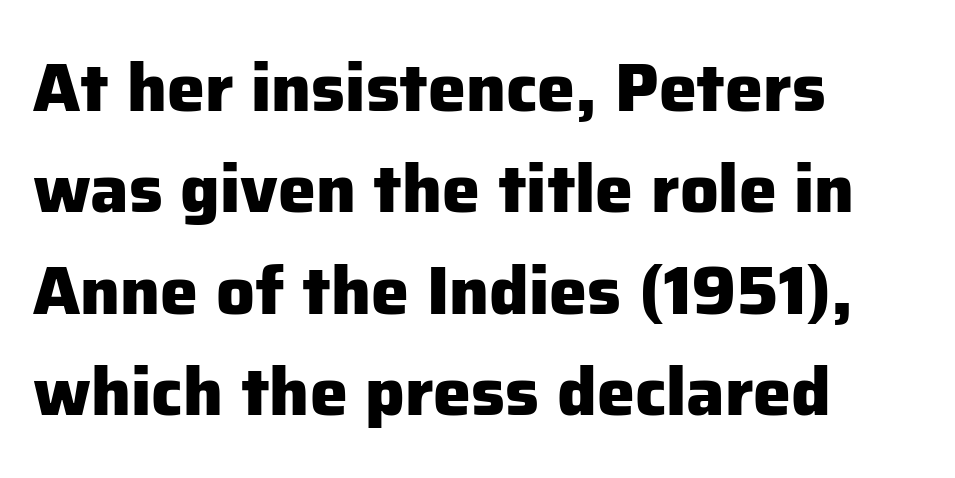
Q: Is the text bold? A: Yes.
Q: Is the text italic (slanted)? A: No, it is upright.
Q: Is the typeface a serif or a sans-serif typeface? A: Sans-serif.
Q: Is the text underlined? A: No.
Q: How is the paragraph aligned? A: Left-aligned.
Q: Is the spacing between letters normal or unusually wide? A: Normal.
Q: Is the spacing between lines tight, normal or loose? A: Normal.
Q: Width (condensed, normal, or wide)? A: Normal.
Q: Stroke contrast? A: Low.
Q: x-height? A: Medium.
Q: Monospaced? A: No.
